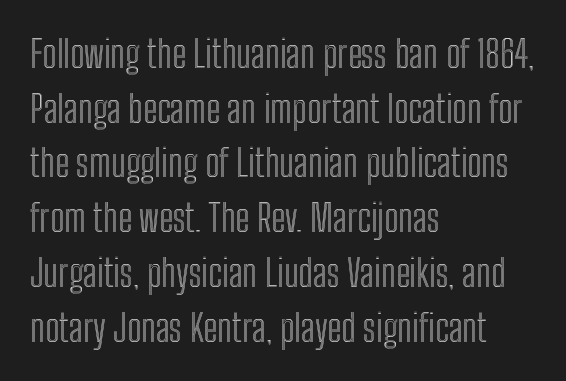
The image shows 38 px condensed type, upright; set left-aligned, normal line spacing (1.44x), normal letter spacing, not underlined; a medium x-height.
